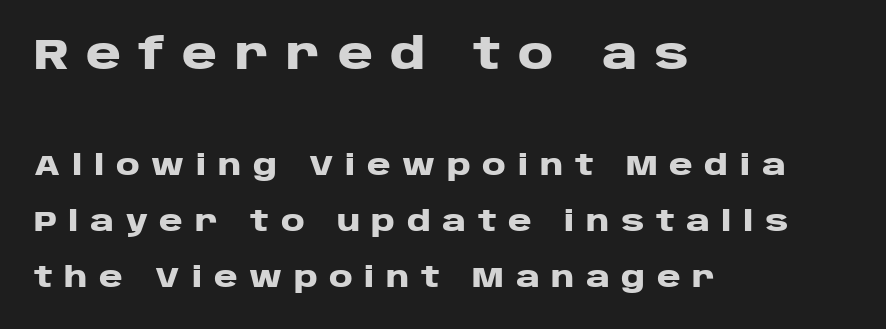
Weight: bold. The strip under each line holds only bare page. The designer dialed line spacing up above the default. These lines have a slow, spaced-out rhythm from letter to letter.
